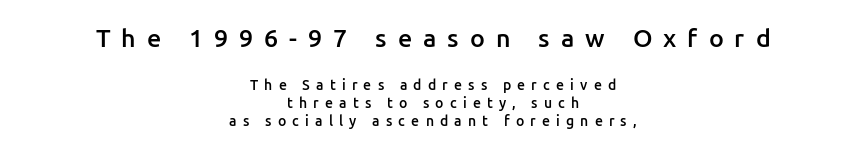
Which margin do the lines hug? Neither — every line sits in the middle. Upright lettering throughout. Students, this is semibold: more ink than regular, less than bold. Between these two stacked blocks, the higher one wins on size. Students, note that the glyphs here are deliberately spaced far apart. This block has exactly the height ordinary leading produces.
